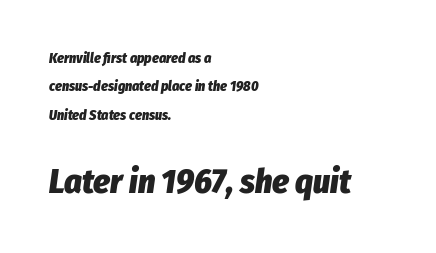
Compared with typical body copy, the letter spacing here is the same. Strong, thick strokes mark this as bold type. Quick note: interline space is abundant. Just letters on the line, the space beneath them empty.
